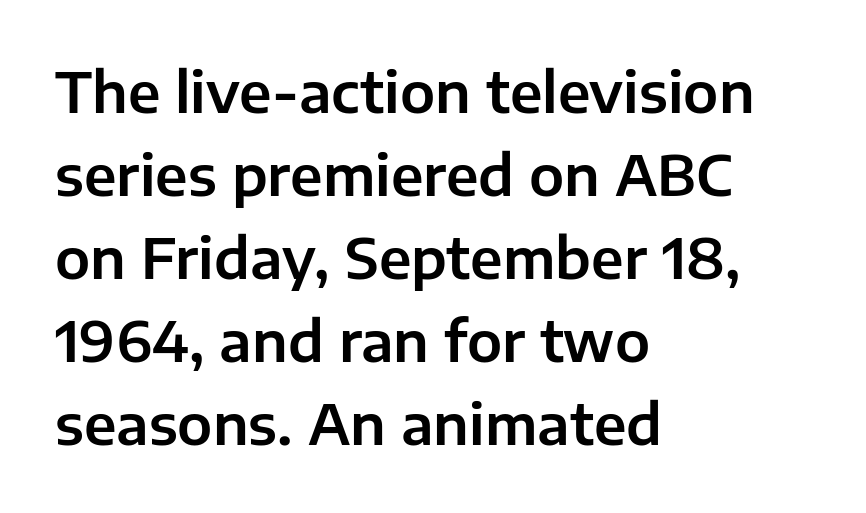
{"serif": "no", "italic": "no", "width": "normal", "stroke_contrast": "low", "x_height": "medium", "monospaced": "no", "underline": "no", "align": "left", "line_spacing": "normal", "line_spacing_ratio": 1.48, "letter_spacing": "normal", "letter_spacing_em": 0.0, "glyph_px": 56}
